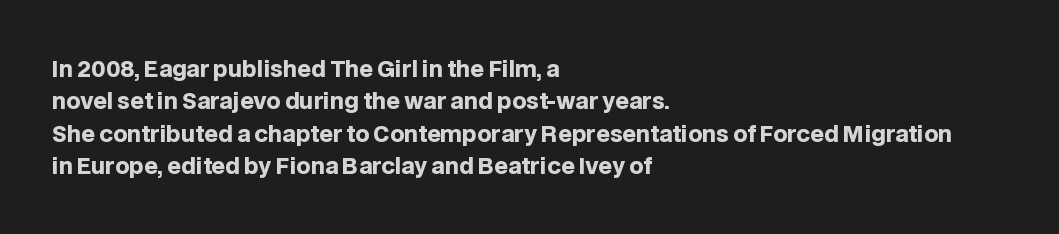
{"italic": "no", "bold": "yes", "underline": "no", "align": "left", "line_spacing": "normal", "line_spacing_ratio": 1.47, "letter_spacing": "normal", "letter_spacing_em": 0.0, "glyph_px": 22}
